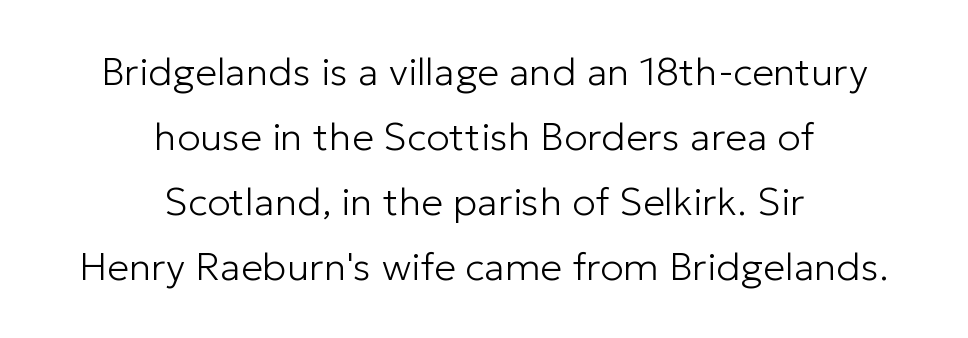
Q: Is the text bold? A: No.
Q: Is the text italic (slanted)? A: No, it is upright.
Q: Is the typeface a serif or a sans-serif typeface? A: Sans-serif.
Q: Is the text underlined? A: No.
Q: How is the paragraph aligned? A: Centered.
Q: Is the spacing between letters normal or unusually wide? A: Normal.
Q: Is the spacing between lines tight, normal or loose? A: Normal.
Q: Width (condensed, normal, or wide)? A: Normal.
Q: Stroke contrast? A: Low.
Q: x-height? A: Medium.
Q: Monospaced? A: No.
